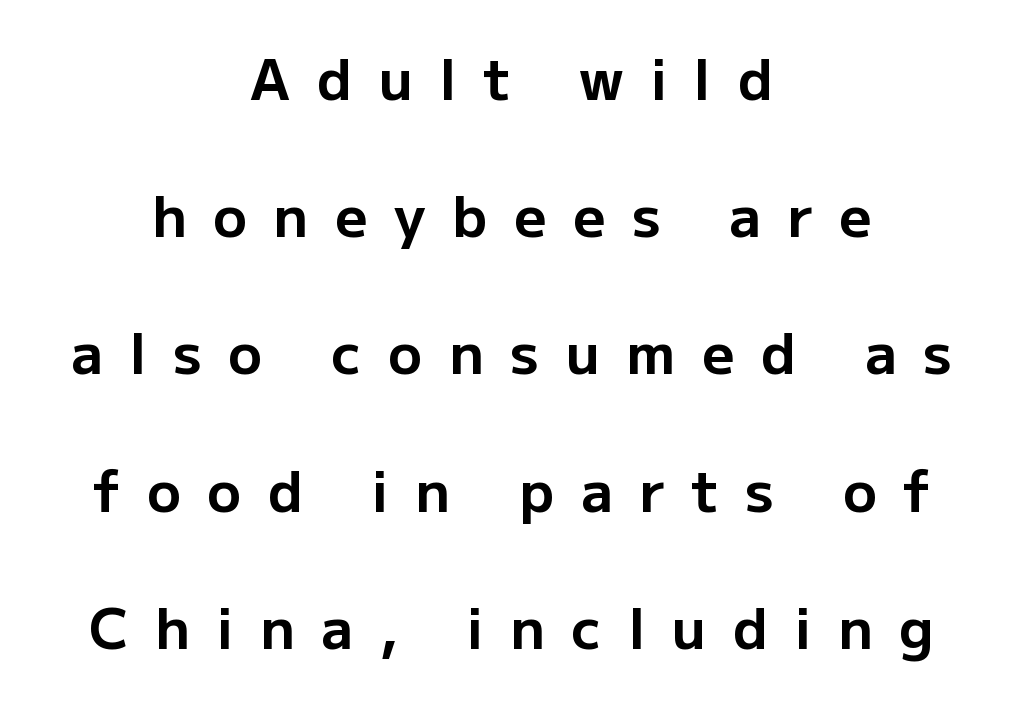
Q: Is the text bold? A: Yes.
Q: Is the text italic (slanted)? A: No, it is upright.
Q: Is the typeface a serif or a sans-serif typeface? A: Sans-serif.
Q: Is the text underlined? A: No.
Q: How is the paragraph aligned? A: Centered.
Q: Is the spacing between letters normal or unusually wide? A: Unusually wide.
Q: Is the spacing between lines tight, normal or loose? A: Loose.
Q: Width (condensed, normal, or wide)? A: Normal.
Q: Stroke contrast? A: Low.
Q: x-height? A: Medium.
Q: Monospaced? A: No.
